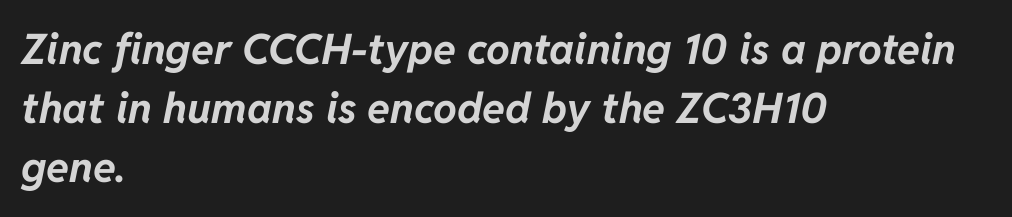
The image shows 42 px bold type, italic (leaning right); set left-aligned, normal line spacing (1.41x), normal letter spacing, not underlined; low stroke contrast and a medium x-height.
